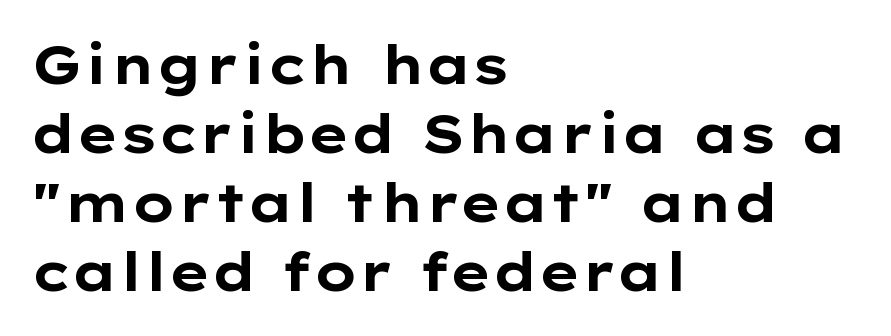
Q: Is the text bold? A: Yes.
Q: Is the text italic (slanted)? A: No, it is upright.
Q: Is the typeface a serif or a sans-serif typeface? A: Sans-serif.
Q: Is the text underlined? A: No.
Q: How is the paragraph aligned? A: Left-aligned.
Q: Is the spacing between letters normal or unusually wide? A: Normal.
Q: Is the spacing between lines tight, normal or loose? A: Normal.
Q: Width (condensed, normal, or wide)? A: Wide.
Q: Stroke contrast? A: Low.
Q: x-height? A: Medium.
Q: Monospaced? A: No.
